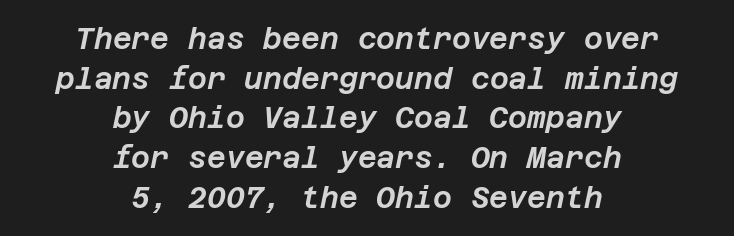
Does the copy run flush right? No — it is centered line by line. The passage shown leans; its letterforms are oblique. Underline: absent. Notice how descenders clear the ascenders below comfortably — that's standard leading. Tracking value appears to be zero — textbook default spacing.
